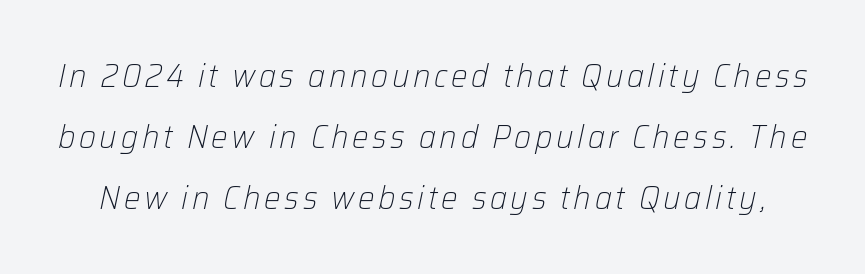
{"italic": "yes", "lean": "right", "slant_degrees": 12, "bold": "no", "weight": "light", "width": "normal", "stroke_contrast": "low", "x_height": "medium", "monospaced": "no", "underline": "no", "line_spacing_ratio": 1.85, "glyph_px": 33}
